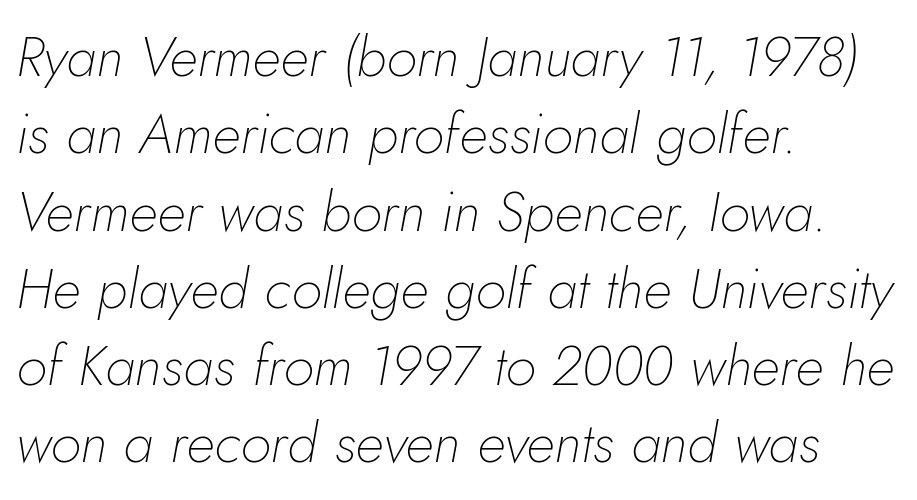
A clean baseline with only descenders dipping below it. No extra tracking has been applied to these lines. This rendering uses left alignment, leaving the right contour irregular. The rendering applies a slant to the glyphs. No extra ink here — the face is not bold. Notice how descenders clear the ascenders below comfortably — that's standard leading.
